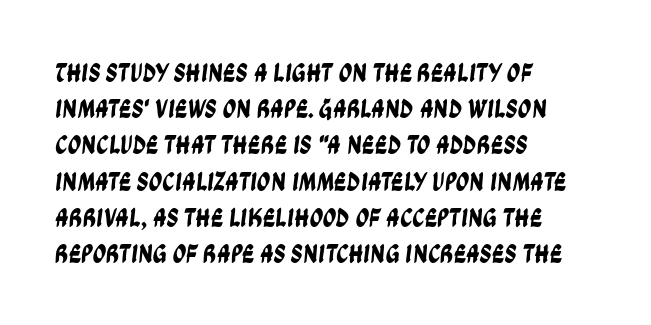
Q: Is the text underlined? A: No.
Q: How is the paragraph aligned? A: Left-aligned.
Q: Is the spacing between letters normal or unusually wide? A: Normal.
Q: Is the spacing between lines tight, normal or loose? A: Normal.
